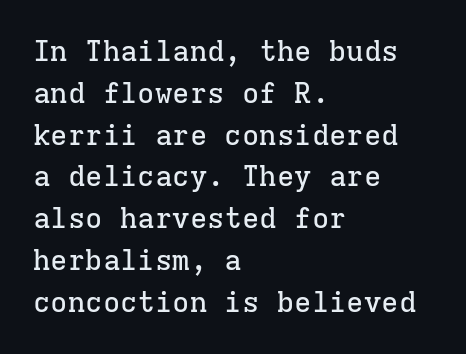
The image shows 29 px serif type, upright, monospaced; set left-aligned, normal line spacing (1.44x), normal letter spacing, not underlined; low stroke contrast and a medium x-height.
